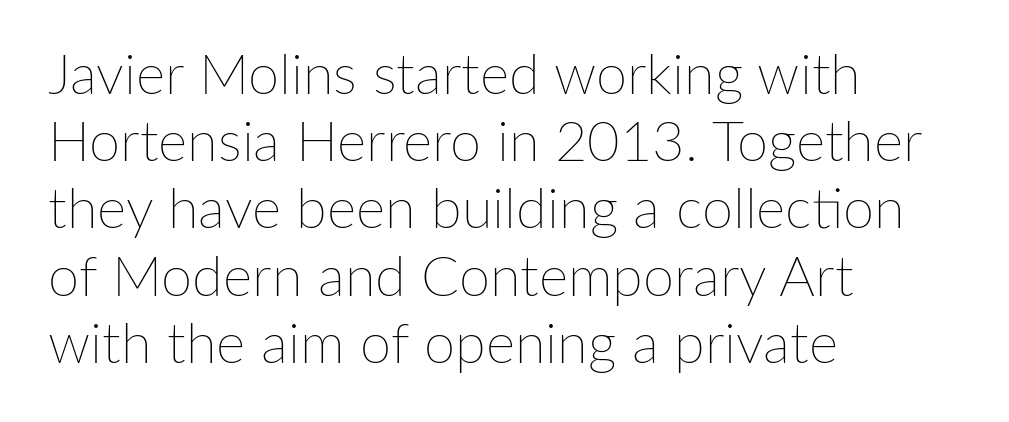
It's the straight-up-and-down kind of type. Think standard paragraph weight, or any step lighter than that. The letters advance in unequal steps, a hallmark of proportional type. The rendering keeps characters at their native spacing. Only glyphs here, with clear space below each row. The lines in this sample share a left origin and differ only in where they stop.
